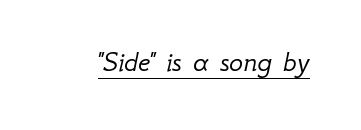
The image shows 29 px light type, italic (leaning right); set normal letter spacing, underlined; low stroke contrast and a small x-height.
